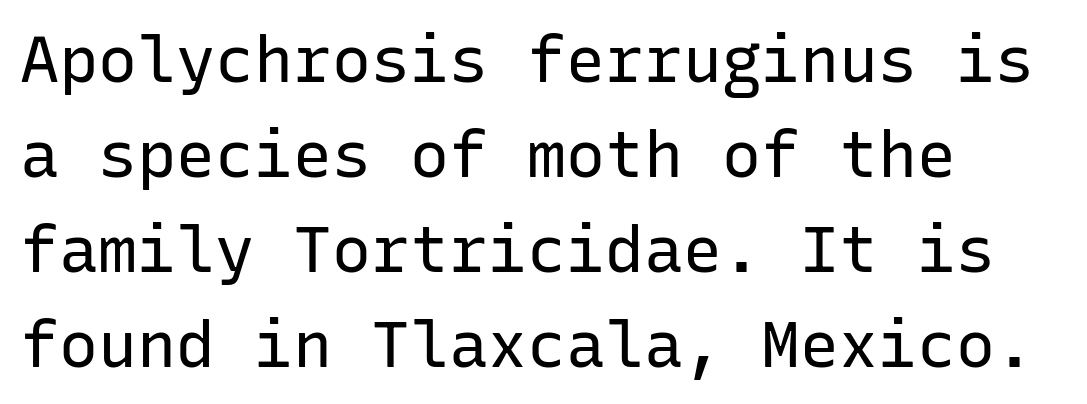
Q: Is the text bold? A: No.
Q: Is the text italic (slanted)? A: No, it is upright.
Q: Is the typeface a serif or a sans-serif typeface? A: Sans-serif.
Q: Is the text underlined? A: No.
Q: How is the paragraph aligned? A: Left-aligned.
Q: Is the spacing between letters normal or unusually wide? A: Normal.
Q: Is the spacing between lines tight, normal or loose? A: Normal.
Q: Width (condensed, normal, or wide)? A: Normal.
Q: Stroke contrast? A: Low.
Q: x-height? A: Medium.
Q: Monospaced? A: Yes.
